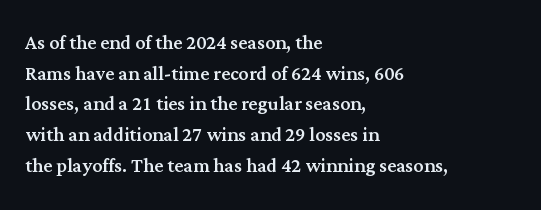
{"italic": "no", "underline": "no", "align": "left", "line_spacing_ratio": 1.23, "letter_spacing": "normal", "letter_spacing_em": 0.0, "glyph_px": 25}
